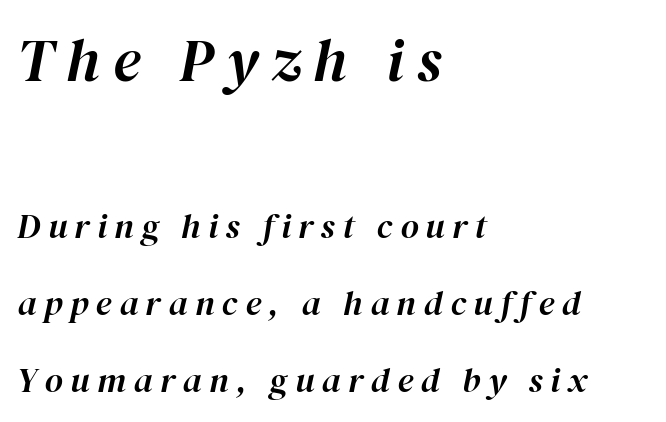
Q: Is the text italic (slanted)? A: Yes, it leans right by about 12 degrees.
Q: Is the text underlined? A: No.
Q: How is the paragraph aligned? A: Left-aligned.
Q: Is the spacing between letters normal or unusually wide? A: Unusually wide.
Q: Is the spacing between lines tight, normal or loose? A: Loose.
Q: Which block of text is set in a larger size, the first (top) or the second (bottom)? A: The first (top) one.
Q: Width (condensed, normal, or wide)? A: Normal.
Q: Stroke contrast? A: High.
Q: x-height? A: Medium.
Q: Monospaced? A: No.
